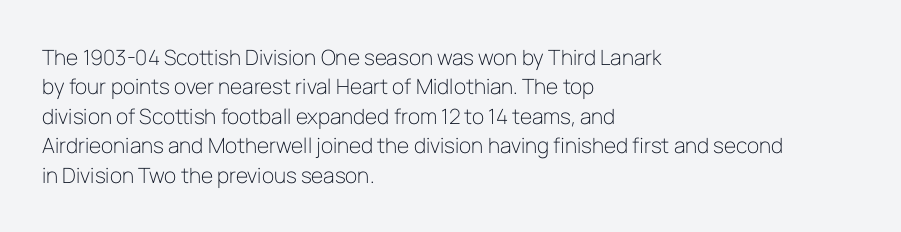
Q: Is the text bold? A: No.
Q: Is the text italic (slanted)? A: No, it is upright.
Q: Is the text underlined? A: No.
Q: How is the paragraph aligned? A: Left-aligned.
Q: Is the spacing between letters normal or unusually wide? A: Normal.
Q: Is the spacing between lines tight, normal or loose? A: Normal.
